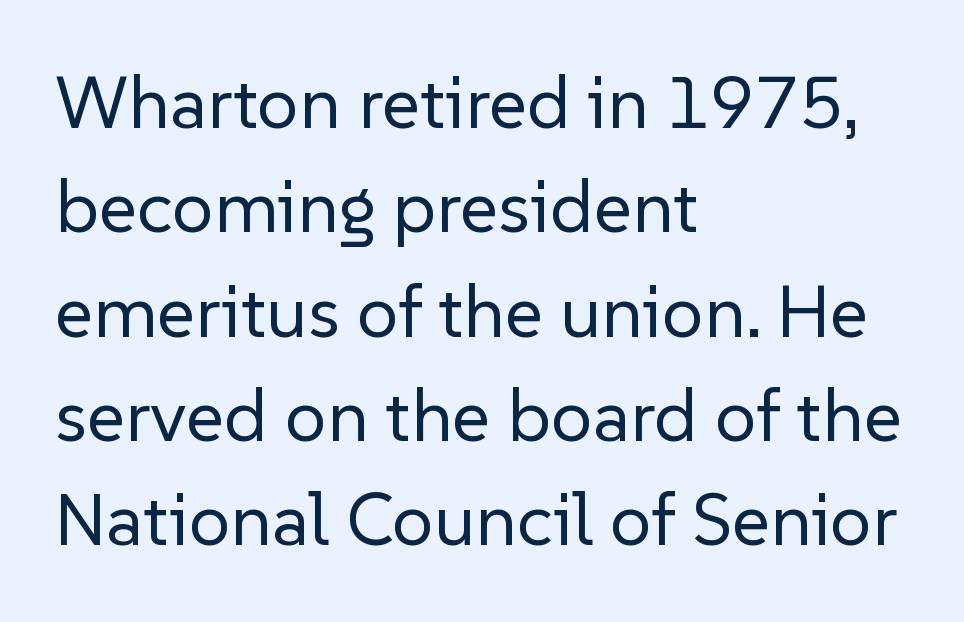
{"serif": "no", "italic": "no", "bold": "no", "weight": "regular", "width": "normal", "stroke_contrast": "low", "x_height": "medium", "monospaced": "no", "underline": "no", "align": "left", "line_spacing": "normal", "line_spacing_ratio": 1.41, "letter_spacing": "normal", "letter_spacing_em": 0.0, "glyph_px": 74}
